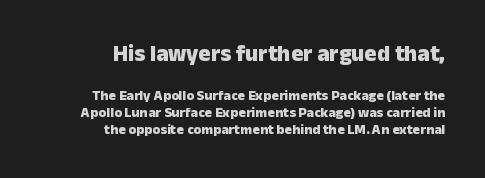
Q: Is the text bold? A: Yes.
Q: Is the text italic (slanted)? A: No, it is upright.
Q: Is the text underlined? A: No.
Q: How is the paragraph aligned? A: Right-aligned.
Q: Is the spacing between letters normal or unusually wide? A: Normal.
Q: Which block of text is set in a larger size, the first (top) or the second (bottom)? A: The first (top) one.
